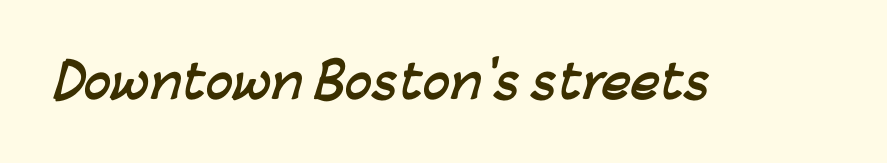
{"serif": "no", "bold": "yes", "weight": "semibold", "width": "normal", "stroke_contrast": "low", "x_height": "medium", "monospaced": "no", "underline": "no", "letter_spacing": "normal", "letter_spacing_em": 0.0, "glyph_px": 45}
